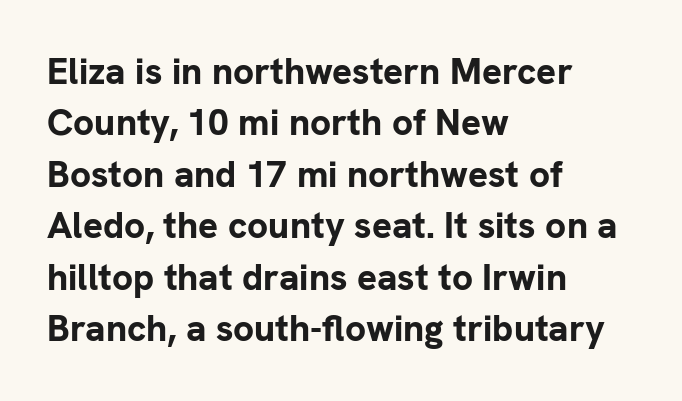
The image shows 37 px bold sans-serif type, upright; set left-aligned, normal line spacing (1.39x), normal letter spacing, not underlined; low stroke contrast and a medium x-height.
